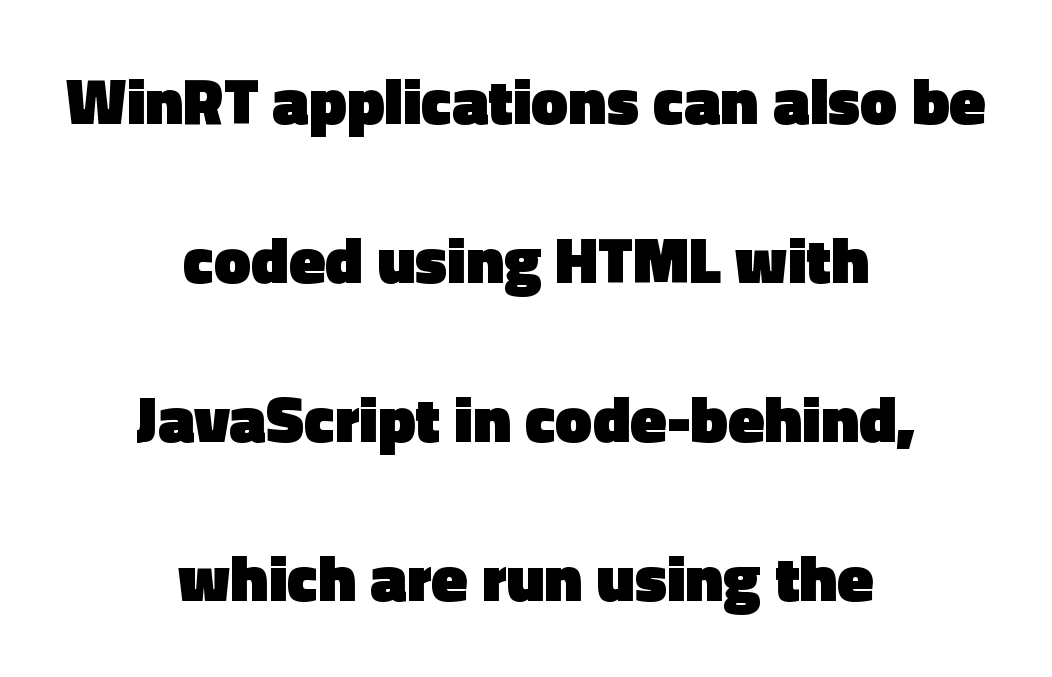
Note the varied advance widths — an 'i' is clearly narrower than an 'm'. Nobody drew a line under any word here. Honestly, the rows look like they've been pulled way apart. Heavy, bold letterforms. Classification — sans serif. Quick note: not italic, upright.
